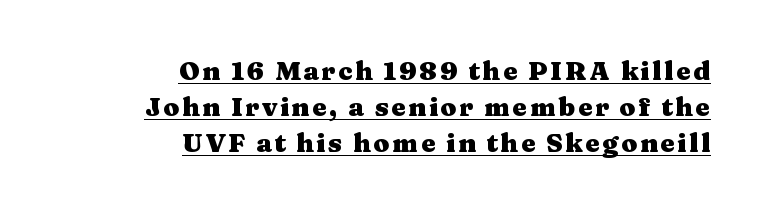
Q: Is the text bold? A: Yes.
Q: Is the text italic (slanted)? A: No, it is upright.
Q: Is the text underlined? A: Yes.
Q: How is the paragraph aligned? A: Right-aligned.
Q: Is the spacing between lines tight, normal or loose? A: Normal.
